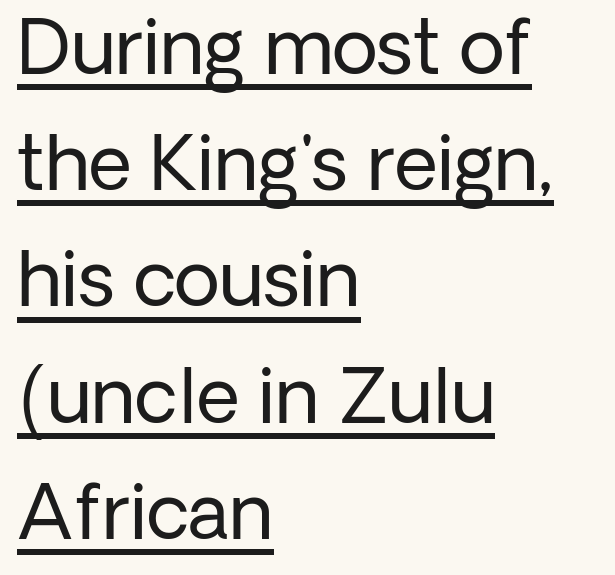
{"serif": "no", "italic": "no", "bold": "no", "weight": "regular", "width": "normal", "stroke_contrast": "low", "x_height": "medium", "monospaced": "no", "underline": "yes", "align": "left", "line_spacing": "normal", "line_spacing_ratio": 1.55, "letter_spacing": "normal", "letter_spacing_em": 0.0, "glyph_px": 75}
